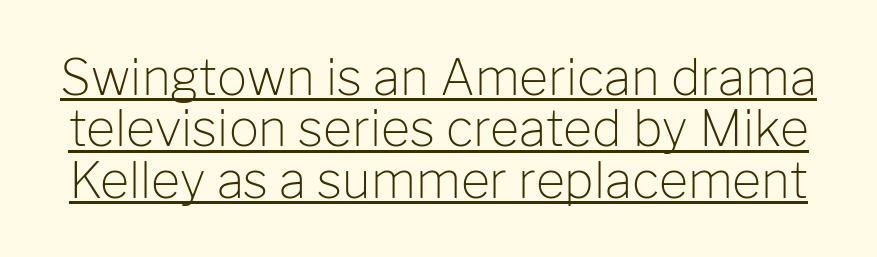
Q: Is the text bold? A: No.
Q: Is the text italic (slanted)? A: No, it is upright.
Q: Is the typeface a serif or a sans-serif typeface? A: Sans-serif.
Q: Is the text underlined? A: Yes.
Q: Is the spacing between letters normal or unusually wide? A: Normal.
Q: Is the spacing between lines tight, normal or loose? A: Tight.
Q: Width (condensed, normal, or wide)? A: Normal.
Q: Stroke contrast? A: Low.
Q: x-height? A: Medium.
Q: Monospaced? A: No.
